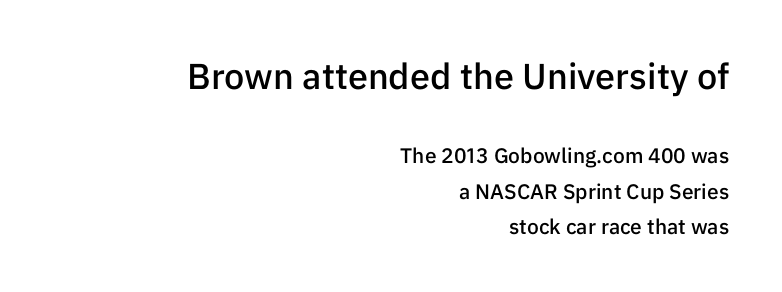
{"serif": "no", "italic": "no", "bold": "semi", "weight": "semibold", "width": "normal", "stroke_contrast": "low", "x_height": "medium", "monospaced": "no", "underline": "no", "align": "right", "line_spacing": "normal", "line_spacing_ratio": 1.68, "letter_spacing": "normal", "letter_spacing_em": 0.0, "larger_block": "first", "size_ratio": 1.71, "glyph_px": 36}
